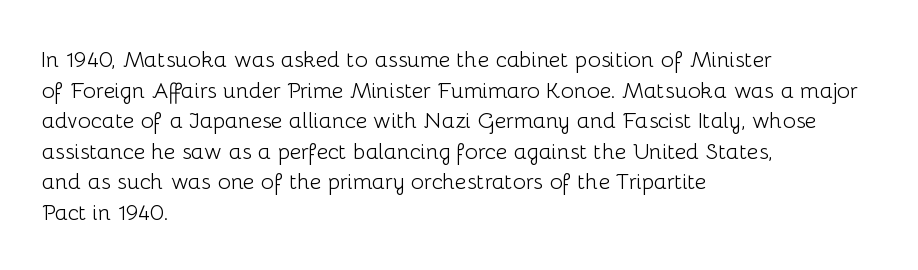
Here the glyphs are tracked normally, forming tight word shapes. This sample keeps an unexceptional amount of space between lines. Every character sits straight up, as roman type does. Each stroke keeps to a modest, everyday thickness or less. This rendering uses left alignment, leaving the right contour irregular. Descenders are the only things crossing below the line.
